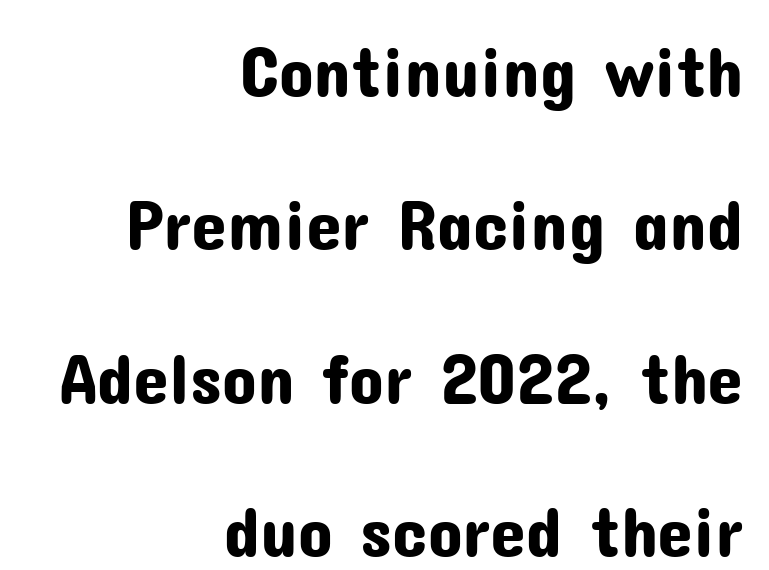
Character widths vary here, with narrow letters taking less room than wide ones. One-word summary of the alignment: right. What stands out about the letter spacing? Nothing — it is the standard amount. Summary of vertical rhythm: relaxed, with wide interline spacing. To sum up the face: it is a sans, with no serifs. The strip under each line holds only bare page.
